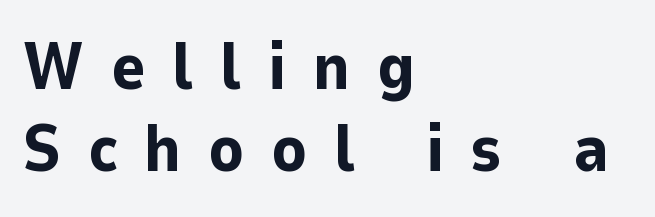
There is plenty of visible air inserted between adjacent glyphs. Typographically, this falls in the sans-serif category. Is this a fixed-width face? No — the glyphs have proportional, varying widths. The words here are not underlined. This is roman type, the default non-slanted kind. Alignment: flush left.
